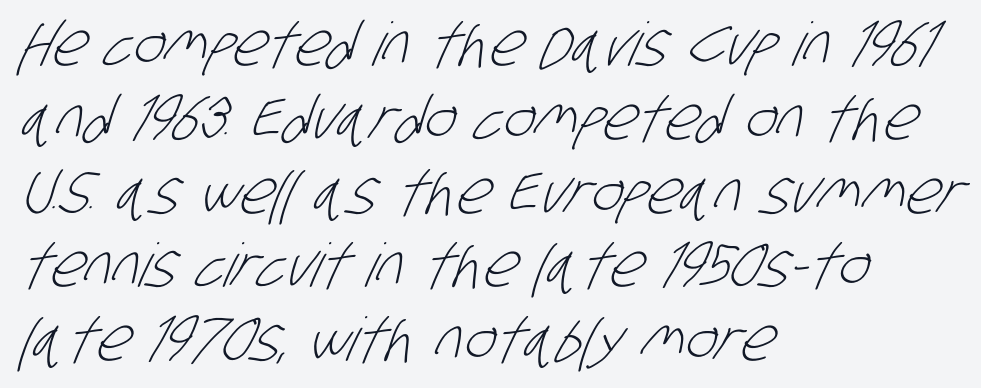
Q: Is the text bold? A: No.
Q: Is the typeface a serif or a sans-serif typeface? A: Sans-serif.
Q: Is the text underlined? A: No.
Q: How is the paragraph aligned? A: Left-aligned.
Q: Is the spacing between letters normal or unusually wide? A: Normal.
Q: Width (condensed, normal, or wide)? A: Condensed.
Q: Stroke contrast? A: Low.
Q: x-height? A: Large.
Q: Monospaced? A: No.
